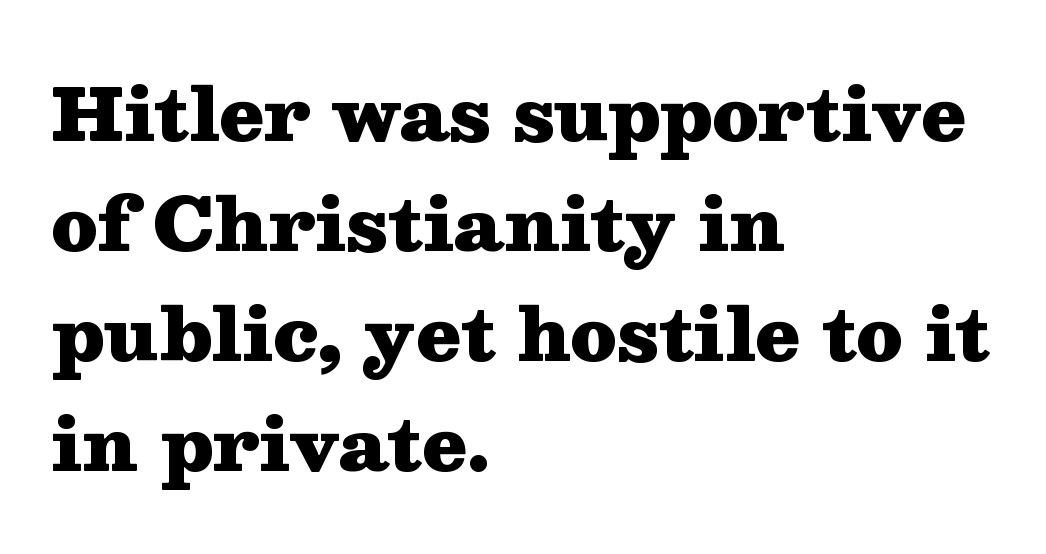
Inter-character spacing is left at the font's built-in metrics. The designer left line spacing at the default. Caption: bold face, heavy strokes. Line beginnings align vertically; line endings do not. Proportional: the letters do not fall into vertical columns. Unlike italic type, these characters show no tilt at all.
